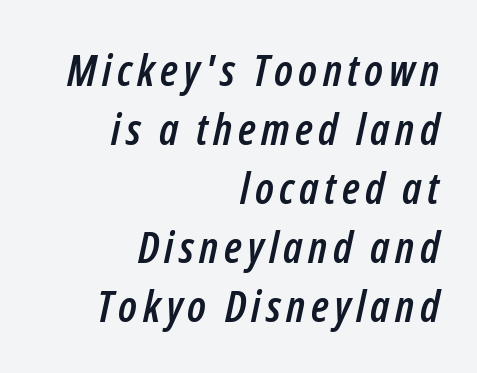
Q: Is the text italic (slanted)? A: Yes, it leans right by about 12 degrees.
Q: Is the text underlined? A: No.
Q: How is the paragraph aligned? A: Right-aligned.
Q: Is the spacing between lines tight, normal or loose? A: Normal.
Q: Width (condensed, normal, or wide)? A: Condensed.
Q: Stroke contrast? A: Low.
Q: x-height? A: Medium.
Q: Monospaced? A: No.
